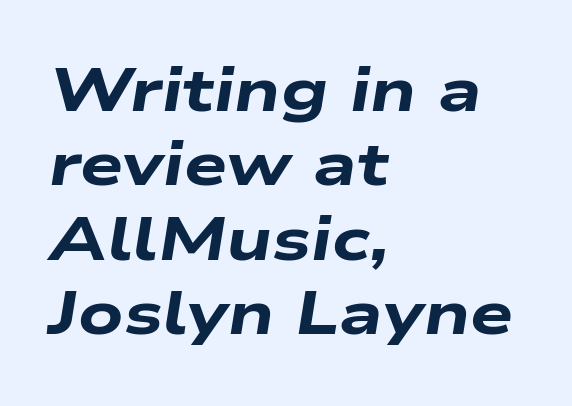
Q: Is the text bold? A: Yes.
Q: Is the text italic (slanted)? A: Yes, it leans right by about 9 degrees.
Q: Is the text underlined? A: No.
Q: How is the paragraph aligned? A: Left-aligned.
Q: Is the spacing between letters normal or unusually wide? A: Normal.
Q: Width (condensed, normal, or wide)? A: Wide.
Q: Stroke contrast? A: Low.
Q: x-height? A: Medium.
Q: Monospaced? A: No.
